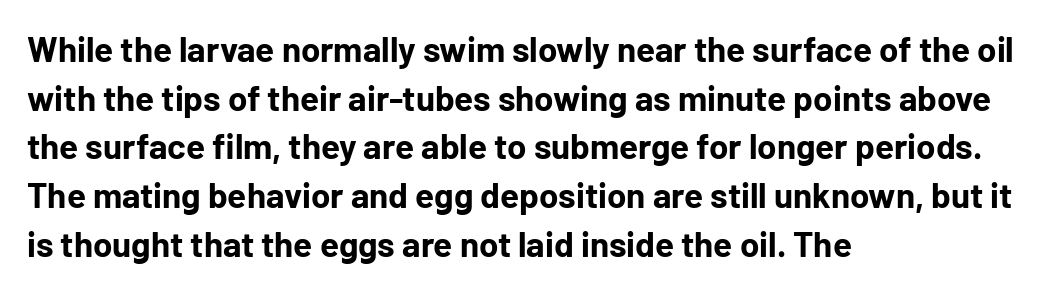
{"serif": "no", "italic": "no", "bold": "yes", "weight": "bold", "width": "normal", "stroke_contrast": "low", "x_height": "medium", "monospaced": "no", "underline": "no", "align": "left", "line_spacing": "normal", "line_spacing_ratio": 1.39, "letter_spacing": "normal", "letter_spacing_em": 0.0, "glyph_px": 35}
